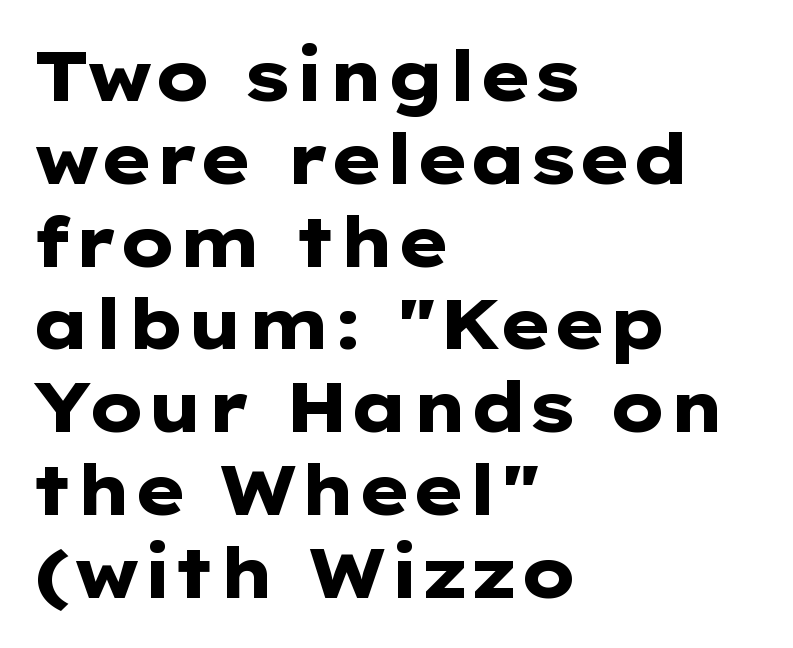
{"serif": "no", "italic": "no", "bold": "yes", "weight": "heavy", "width": "wide", "stroke_contrast": "low", "x_height": "medium", "monospaced": "no", "underline": "no", "align": "left", "line_spacing_ratio": 1.2, "letter_spacing": "normal", "letter_spacing_em": 0.0, "glyph_px": 69}
